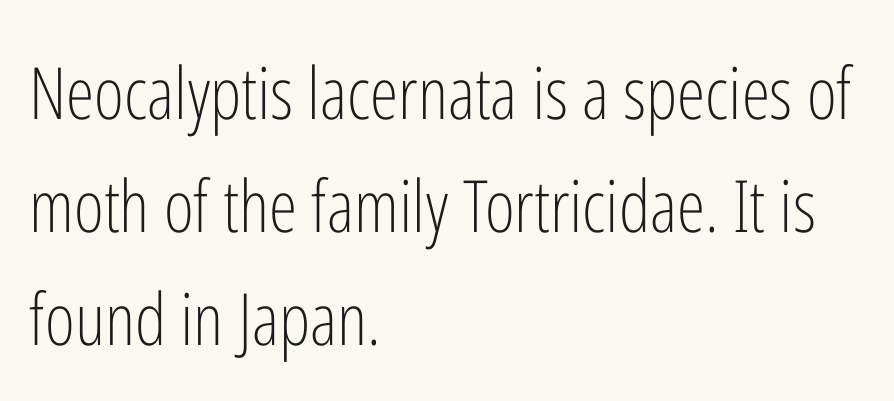
If you drew a line through each stem, it would be perfectly vertical. Bare-footed words on every line. All the whitespace from short lines collects on the right. A light-to-regular cut is what we see here.
